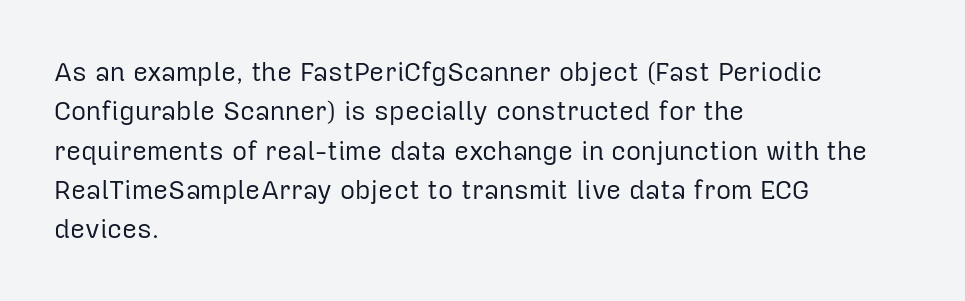
{"italic": "no", "bold": "no", "underline": "no", "align": "left", "line_spacing": "normal", "line_spacing_ratio": 1.51, "letter_spacing": "normal", "letter_spacing_em": 0.0, "glyph_px": 26}
